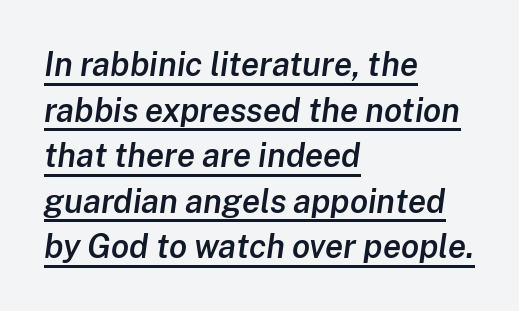
{"italic": "yes", "lean": "right", "slant_degrees": 8, "bold": "semi", "weight": "semibold", "width": "normal", "stroke_contrast": "low", "x_height": "medium", "monospaced": "no", "underline": "yes", "align": "left", "line_spacing": "normal", "line_spacing_ratio": 1.38, "letter_spacing": "normal", "letter_spacing_em": 0.0, "glyph_px": 33}
